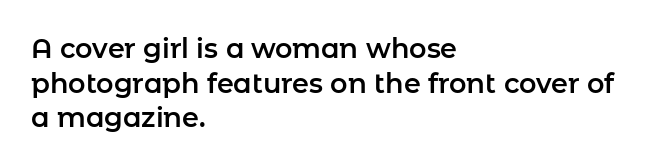
Q: Is the text italic (slanted)? A: No, it is upright.
Q: Is the text underlined? A: No.
Q: How is the paragraph aligned? A: Left-aligned.
Q: Is the spacing between letters normal or unusually wide? A: Normal.
Q: Is the spacing between lines tight, normal or loose? A: Normal.
